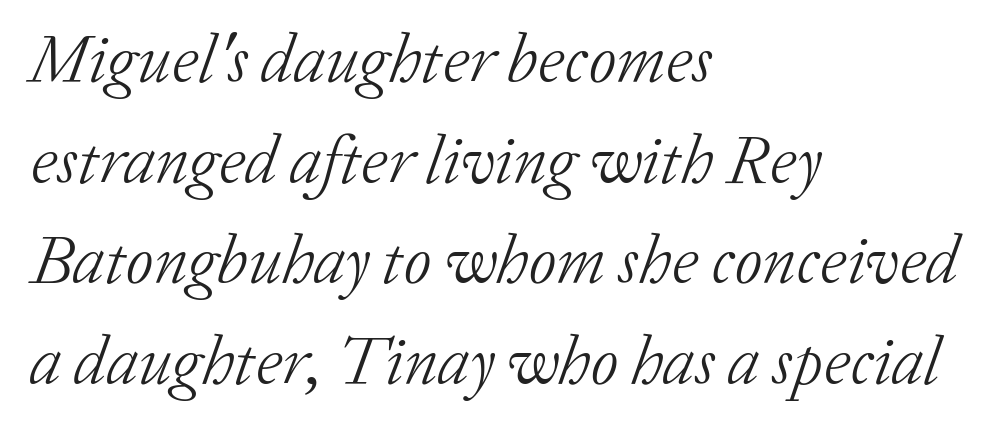
Q: Is the text bold? A: No.
Q: Is the text italic (slanted)? A: Yes, it leans right by about 20 degrees.
Q: Is the typeface a serif or a sans-serif typeface? A: Serif.
Q: Is the text underlined? A: No.
Q: How is the paragraph aligned? A: Left-aligned.
Q: Is the spacing between letters normal or unusually wide? A: Normal.
Q: Is the spacing between lines tight, normal or loose? A: Normal.
Q: Width (condensed, normal, or wide)? A: Normal.
Q: Stroke contrast? A: Low.
Q: x-height? A: Medium.
Q: Monospaced? A: No.
